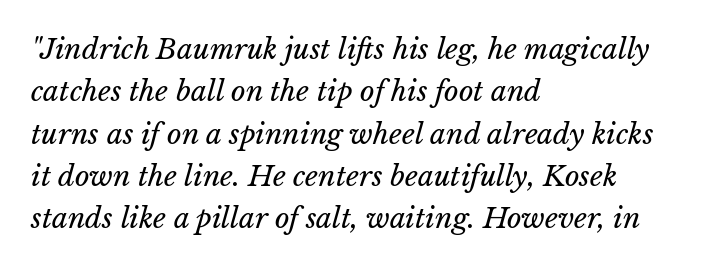
Q: Is the text bold? A: No.
Q: Is the text italic (slanted)? A: Yes, it leans right by about 15 degrees.
Q: Is the text underlined? A: No.
Q: How is the paragraph aligned? A: Left-aligned.
Q: Is the spacing between letters normal or unusually wide? A: Normal.
Q: Is the spacing between lines tight, normal or loose? A: Normal.
Q: Width (condensed, normal, or wide)? A: Normal.
Q: Stroke contrast? A: Low.
Q: x-height? A: Medium.
Q: Monospaced? A: No.
